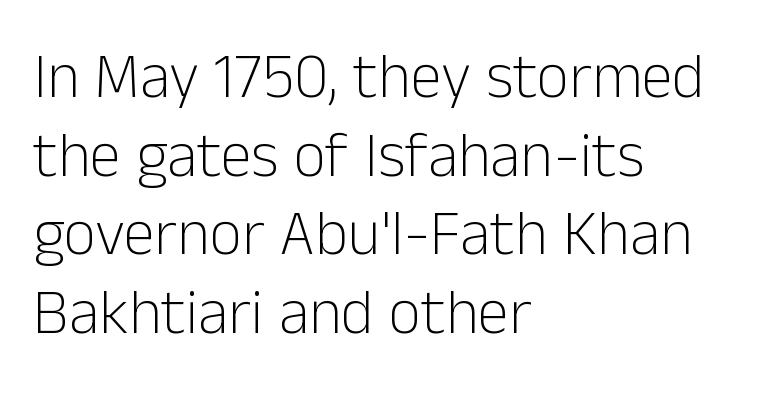
Caption: multi-line text, flush left, ragged right. Vertical spacing — default. Each letter's strokes conclude bluntly, with no projecting serifs. Designer's note — italics off, roman on. These glyphs show unthickened strokes, regular width or finer.
